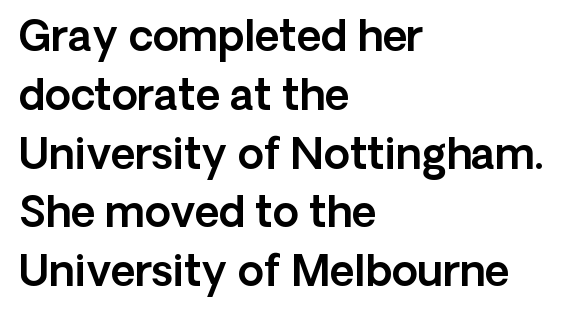
{"serif": "no", "italic": "no", "width": "normal", "x_height": "medium", "monospaced": "no", "underline": "no", "align": "left", "line_spacing": "normal", "line_spacing_ratio": 1.4, "letter_spacing": "normal", "letter_spacing_em": 0.0, "glyph_px": 42}
